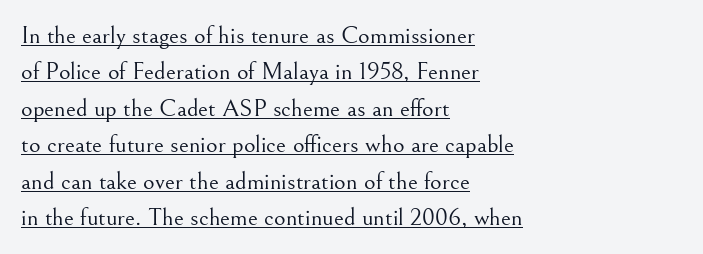
The image shows 25 px text type, upright; set left-aligned, normal line spacing (1.46x), normal letter spacing, underlined.
